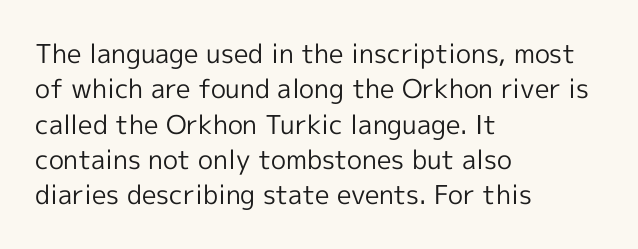
The image shows 26 px text type, upright; set left-aligned, normal line spacing (1.36x), normal letter spacing, not underlined.
